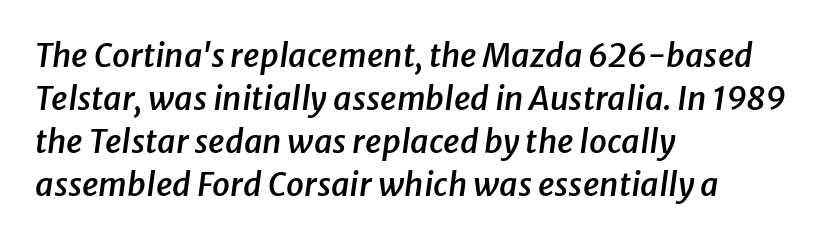
What stands out about the letter spacing? Nothing — it is the standard amount. Quick note: interline space is typical. These lines are rendered in a variable-pitch font. Every letter is mildly thick-stroked: semibold rather than bold. Casual observation: everything's shoved over to the left.
